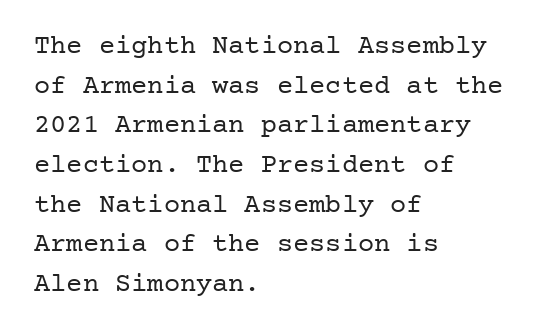
The image shows 27 px text type, upright; set left-aligned, normal line spacing (1.47x), normal letter spacing, not underlined.
